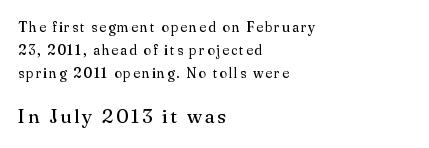
Evenly set lines give the paragraph a standard silhouette. Bold? No — there's no thickening of the strokes. In this sample the second text group is rendered at the bigger scale. If you drew a ruler down the left edge, every line would touch it. You can tell it's not italic because the verticals are truly vertical. This rendering features lettering with no underline.
